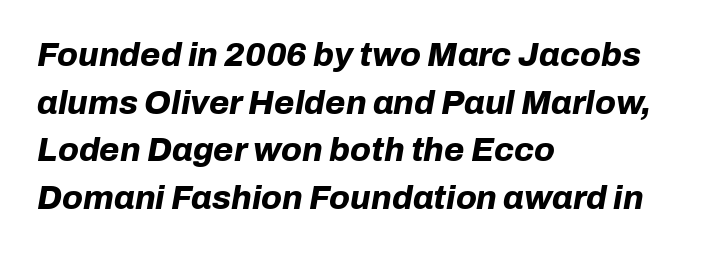
The image shows 33 px bold type, italic (leaning right); set left-aligned, normal line spacing (1.44x), normal letter spacing, not underlined; low stroke contrast and a medium x-height.
